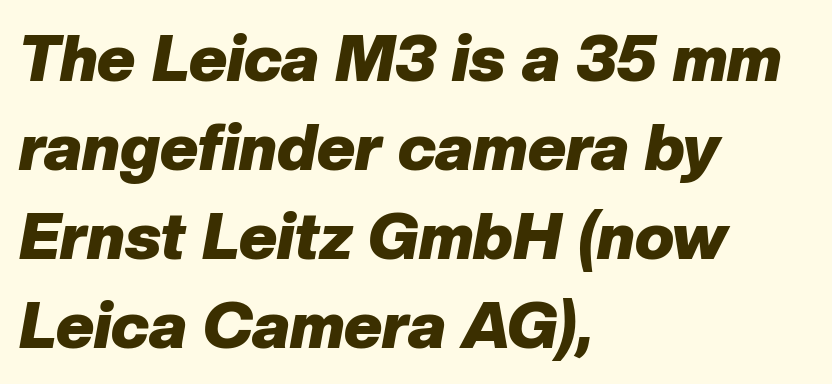
{"italic": "yes", "lean": "right", "slant_degrees": 10, "bold": "yes", "weight": "heavy", "width": "normal", "stroke_contrast": "low", "x_height": "medium", "monospaced": "no", "underline": "no", "align": "left", "line_spacing": "normal", "line_spacing_ratio": 1.37, "letter_spacing": "normal", "letter_spacing_em": 0.0, "glyph_px": 65}
